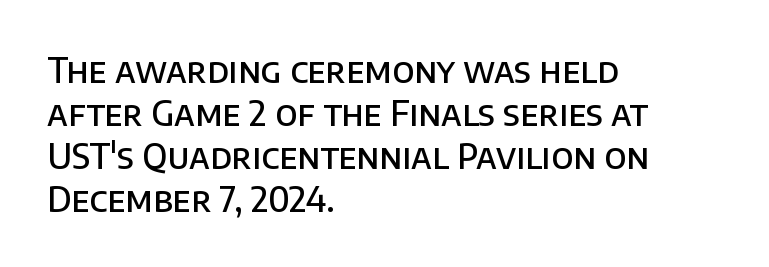
A typesetter would label this face a sans. Think of a printed novel: that variable character pitch is what you see here. Caption: multi-line text, flush left, ragged right. Notice how descenders clear the ascenders below comfortably — that's standard leading. Each row of text sits above clean, open space.
